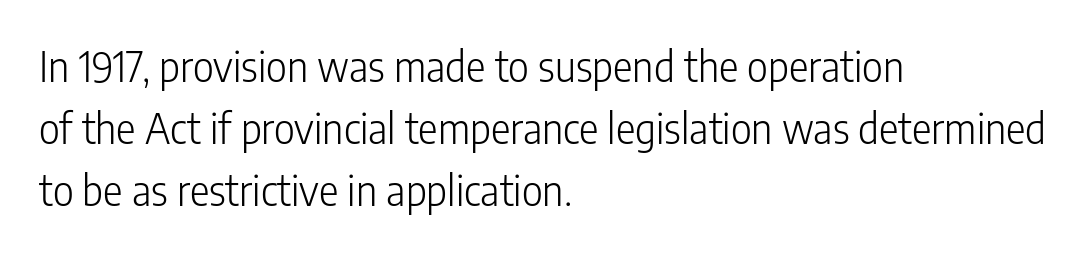
Q: Is the text bold? A: No.
Q: Is the text italic (slanted)? A: No, it is upright.
Q: Is the typeface a serif or a sans-serif typeface? A: Sans-serif.
Q: Is the text underlined? A: No.
Q: How is the paragraph aligned? A: Left-aligned.
Q: Is the spacing between letters normal or unusually wide? A: Normal.
Q: Is the spacing between lines tight, normal or loose? A: Normal.
Q: Width (condensed, normal, or wide)? A: Condensed.
Q: Stroke contrast? A: Low.
Q: x-height? A: Medium.
Q: Monospaced? A: No.
